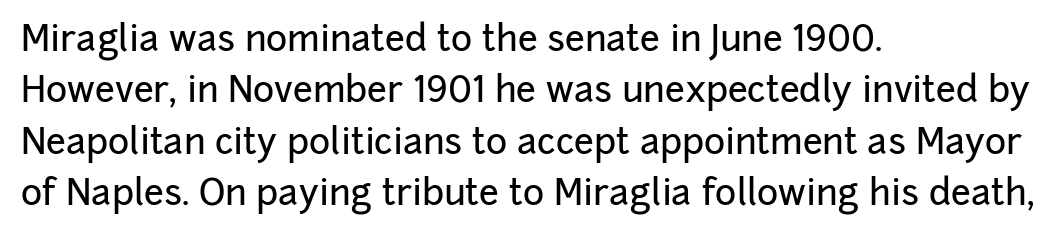
The rag falls on the right side of this text block. Posture: vertical. Beneath every word, the page is bare. You could not count columns in this text — the font is proportionally spaced. Honestly, the letter spacing is just normal — you wouldn't notice it. Type style note: lacks serifs.
